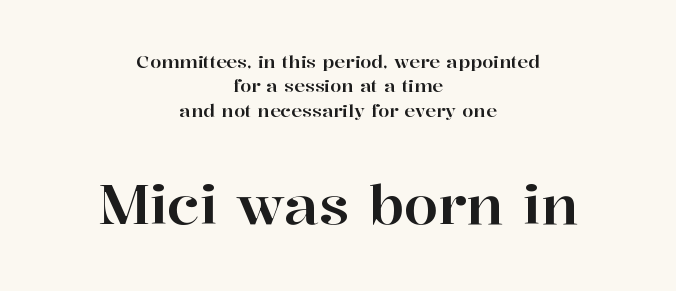
{"serif": "yes", "italic": "no", "width": "normal", "stroke_contrast": "high", "x_height": "medium", "monospaced": "no", "underline": "no", "align": "center", "line_spacing": "normal", "line_spacing_ratio": 1.36, "letter_spacing": "normal", "letter_spacing_em": 0.0, "larger_block": "second", "size_ratio": 3.06, "glyph_px": 55}
